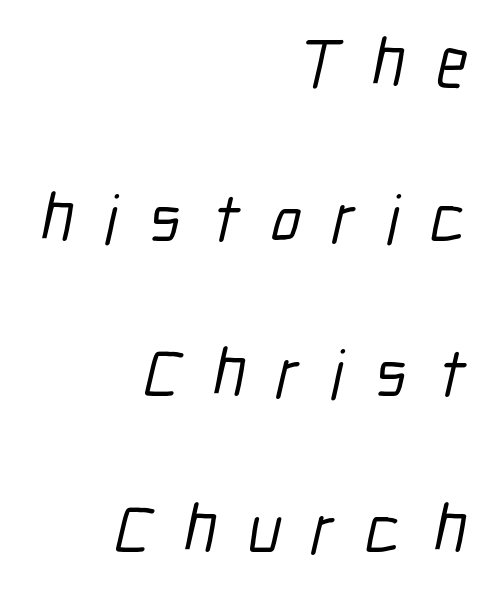
The image shows 69 px condensed sans-serif type; set right-aligned, loose line spacing (2.25x), unusually wide letter spacing (+0.45 em), not underlined; low stroke contrast and a medium x-height.
